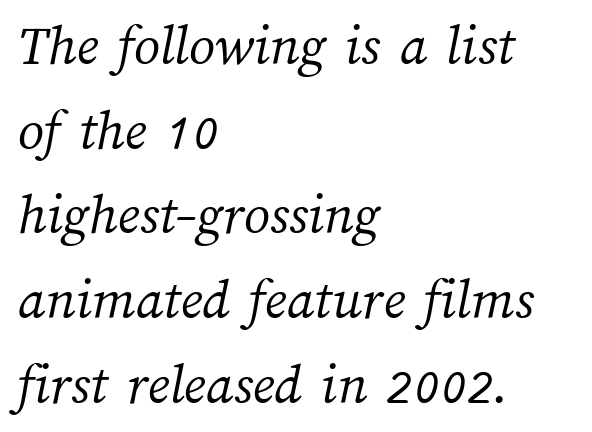
Note the varied advance widths — an 'i' is clearly narrower than an 'm'. Look at the tracking — it's just the regular setting, nothing added. No heavy texture on the line: the type isn't bold. The rows are spaced the way most documents space them. Type without underlining. Leftover space on each line is placed entirely after the last word.
